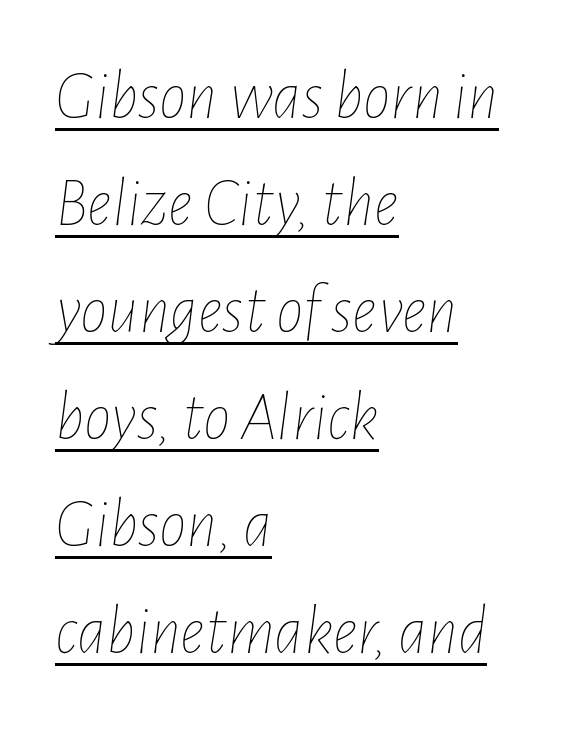
You could call the tracking neutral — neither tight nor loose. The rendering uses natural spacing where letterforms have individual widths. Whoever set this chose a conventional vertical rhythm. The face looks like a standard text weight, possibly lighter.
